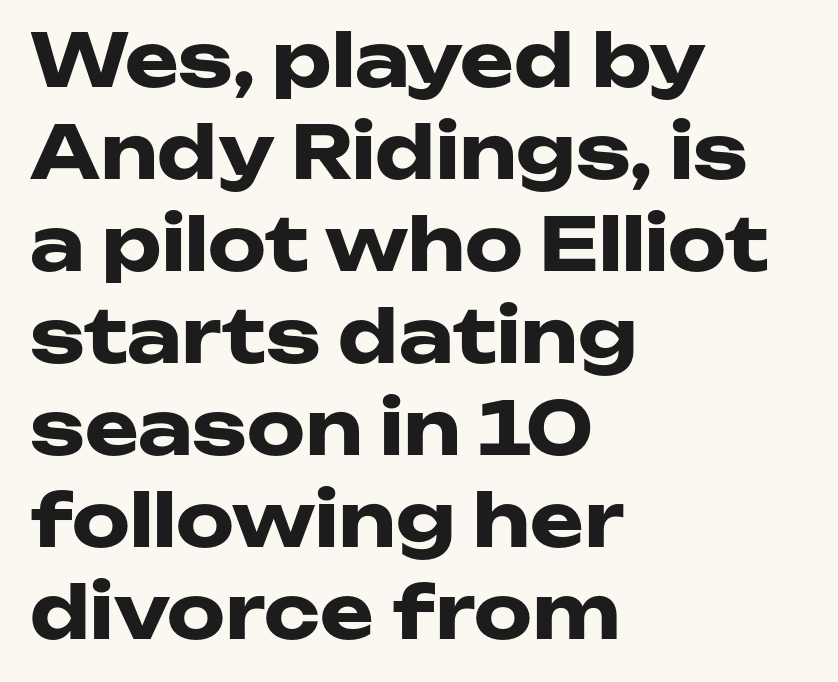
Q: Is the text bold? A: Yes.
Q: Is the text italic (slanted)? A: No, it is upright.
Q: Is the typeface a serif or a sans-serif typeface? A: Sans-serif.
Q: Is the text underlined? A: No.
Q: How is the paragraph aligned? A: Left-aligned.
Q: Is the spacing between letters normal or unusually wide? A: Normal.
Q: Is the spacing between lines tight, normal or loose? A: Normal.
Q: Width (condensed, normal, or wide)? A: Wide.
Q: Stroke contrast? A: Low.
Q: x-height? A: Medium.
Q: Monospaced? A: No.
